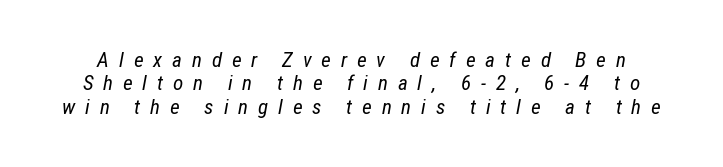
Q: Is the text bold? A: No.
Q: Is the text italic (slanted)? A: Yes, it leans right by about 12 degrees.
Q: Is the text underlined? A: No.
Q: Is the spacing between letters normal or unusually wide? A: Unusually wide.
Q: Is the spacing between lines tight, normal or loose? A: Tight.
